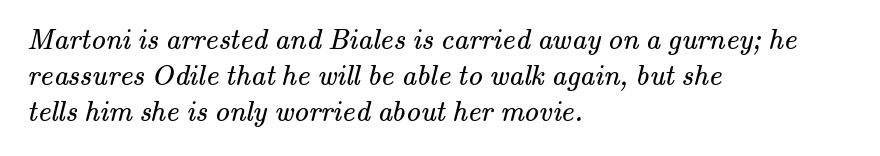
Q: Is the text bold? A: No.
Q: Is the typeface a serif or a sans-serif typeface? A: Serif.
Q: Is the text underlined? A: No.
Q: How is the paragraph aligned? A: Left-aligned.
Q: Is the spacing between letters normal or unusually wide? A: Normal.
Q: Width (condensed, normal, or wide)? A: Normal.
Q: Stroke contrast? A: Medium.
Q: x-height? A: Small.
Q: Monospaced? A: No.
